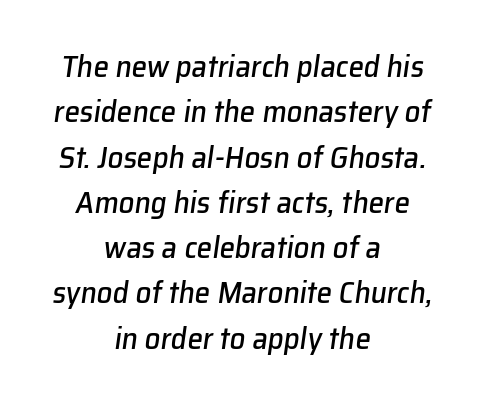
{"italic": "yes", "lean": "right", "slant_degrees": 8, "width": "normal", "stroke_contrast": "low", "x_height": "medium", "monospaced": "no", "underline": "no", "align": "center", "line_spacing": "normal", "line_spacing_ratio": 1.46, "letter_spacing": "normal", "letter_spacing_em": 0.0, "glyph_px": 31}
